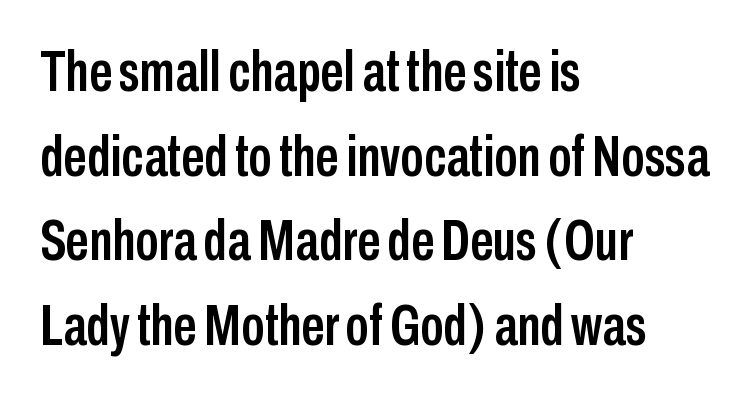
Does extra space separate the letters? No, they use regular spacing. Vertical spacing — default. Font category for this specimen: sans-serif. This rendering uses left alignment, leaving the right contour irregular. Proportional: the letters do not fall into vertical columns.
